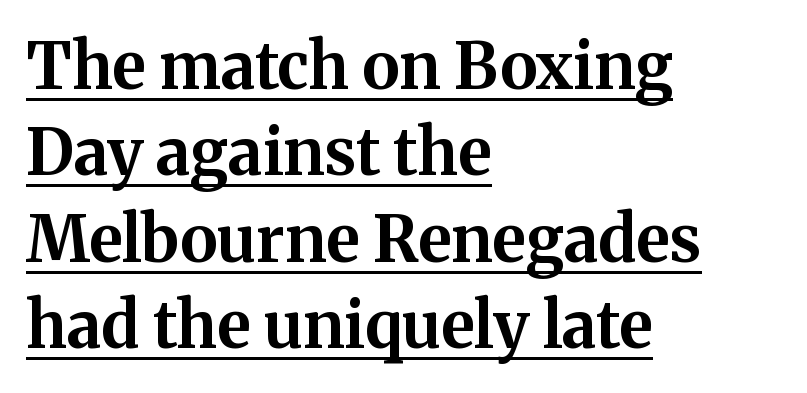
Q: Is the text bold? A: Yes.
Q: Is the text italic (slanted)? A: No, it is upright.
Q: Is the typeface a serif or a sans-serif typeface? A: Serif.
Q: Is the text underlined? A: Yes.
Q: How is the paragraph aligned? A: Left-aligned.
Q: Is the spacing between letters normal or unusually wide? A: Normal.
Q: Is the spacing between lines tight, normal or loose? A: Normal.
Q: Width (condensed, normal, or wide)? A: Normal.
Q: Stroke contrast? A: Medium.
Q: x-height? A: Medium.
Q: Monospaced? A: No.
